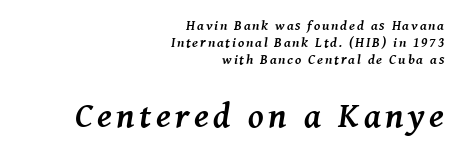
Q: Is the text bold? A: Yes.
Q: Is the text italic (slanted)? A: Yes, it leans right by about 8 degrees.
Q: Is the typeface a serif or a sans-serif typeface? A: Serif.
Q: Is the text underlined? A: No.
Q: How is the paragraph aligned? A: Right-aligned.
Q: Which block of text is set in a larger size, the first (top) or the second (bottom)? A: The second (bottom) one.
Q: Width (condensed, normal, or wide)? A: Normal.
Q: Stroke contrast? A: Medium.
Q: x-height? A: Medium.
Q: Monospaced? A: No.
